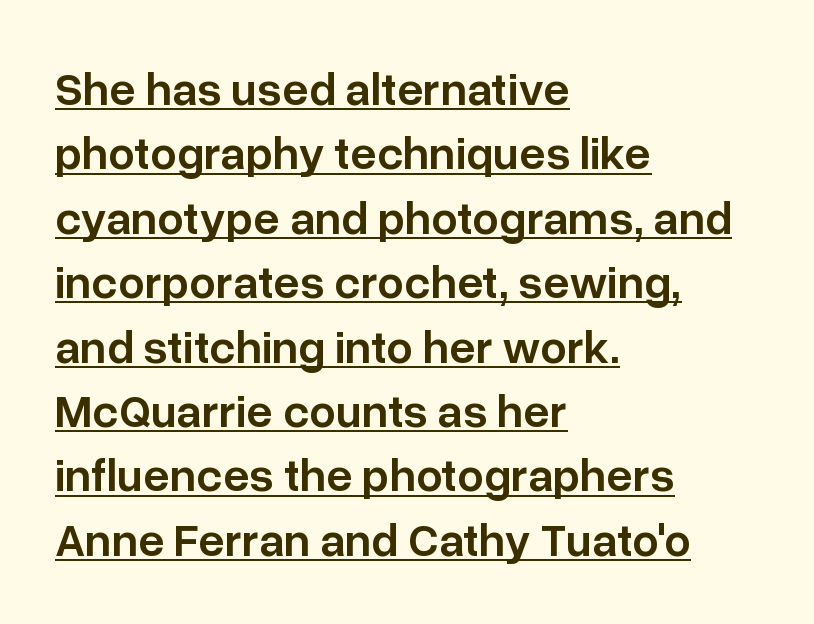
The type is set solid horizontally, with unmodified tracking. The glyphs have the mass of a demibold cut, below bold. Each line starts at the same left margin while the right side varies. Character widths vary here, with narrow letters taking less room than wide ones. The string is rendered with underlining switched on.
